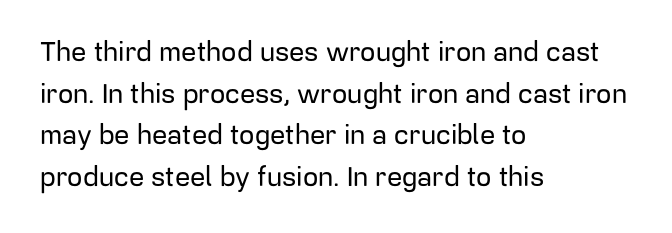
The image shows 27 px text type, upright; set left-aligned, normal line spacing (1.54x), normal letter spacing, not underlined.
